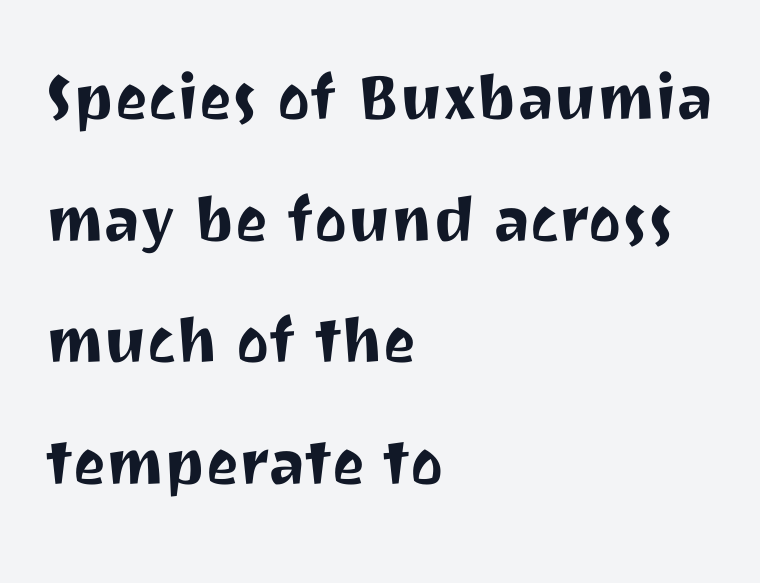
Q: Is the text italic (slanted)? A: No, it is upright.
Q: Is the typeface a serif or a sans-serif typeface? A: Sans-serif.
Q: Is the text underlined? A: No.
Q: How is the paragraph aligned? A: Left-aligned.
Q: Is the spacing between letters normal or unusually wide? A: Normal.
Q: Is the spacing between lines tight, normal or loose? A: Normal.
Q: Width (condensed, normal, or wide)? A: Normal.
Q: Stroke contrast? A: Medium.
Q: x-height? A: Medium.
Q: Monospaced? A: No.
